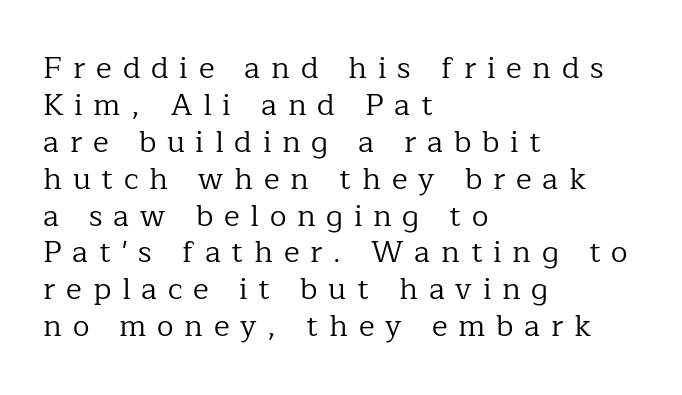
Q: Is the text bold? A: No.
Q: Is the text italic (slanted)? A: No, it is upright.
Q: Is the typeface a serif or a sans-serif typeface? A: Serif.
Q: Is the text underlined? A: No.
Q: How is the paragraph aligned? A: Left-aligned.
Q: Is the spacing between letters normal or unusually wide? A: Unusually wide.
Q: Width (condensed, normal, or wide)? A: Normal.
Q: Stroke contrast? A: Low.
Q: x-height? A: Medium.
Q: Monospaced? A: No.
